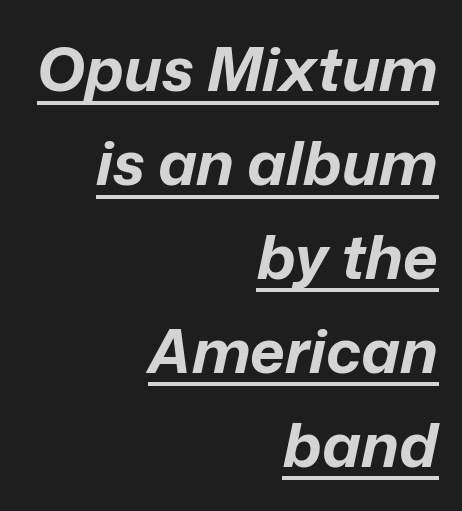
Does a line run under the words? Yes, clearly. The letterforms sit shoulder to shoulder at normal distance. Baseline-to-baseline distance is the conventional proportion of letter height. The rendering uses a bold face; every stroke is thick and dark. Visually the block forms a straight wall on the right and a jagged coastline on the left.
